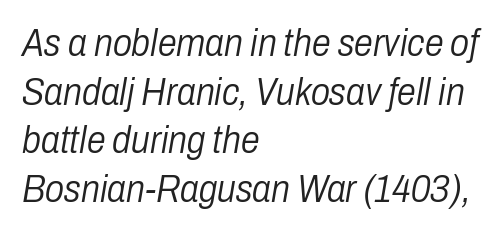
Normally led — the rows are evenly, conventionally spaced. The face used here is proportionally spaced, like ordinary book or web type. The text carries the slant typical of an italic or oblique font. Type without underlining. The lines are quadded left. The letters sit at their default tracking, neither squeezed nor spread.
